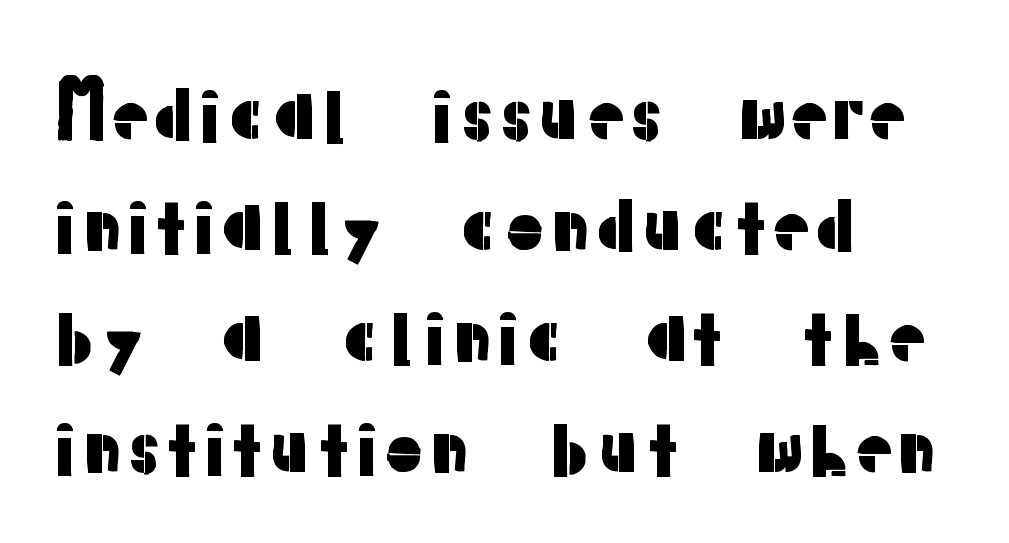
Q: Is the text italic (slanted)? A: No, it is upright.
Q: Is the typeface a serif or a sans-serif typeface? A: Sans-serif.
Q: Is the text underlined? A: No.
Q: How is the paragraph aligned? A: Left-aligned.
Q: Is the spacing between letters normal or unusually wide? A: Normal.
Q: Is the spacing between lines tight, normal or loose? A: Normal.
Q: Width (condensed, normal, or wide)? A: Normal.
Q: Stroke contrast? A: Low.
Q: x-height? A: Medium.
Q: Monospaced? A: No.
